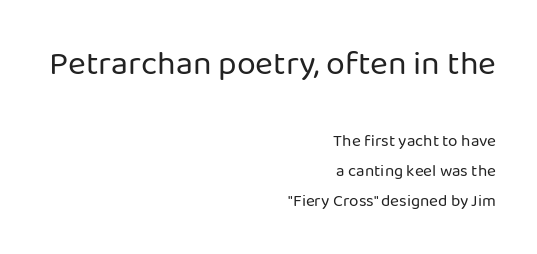
Layout note: lines flush right. Ink coverage per letter is moderate at most. Plain, unruled lines of type. Standard letterfit; no display-style spreading of the glyphs. Letterform terminals end flat and unadorned throughout the passage.
